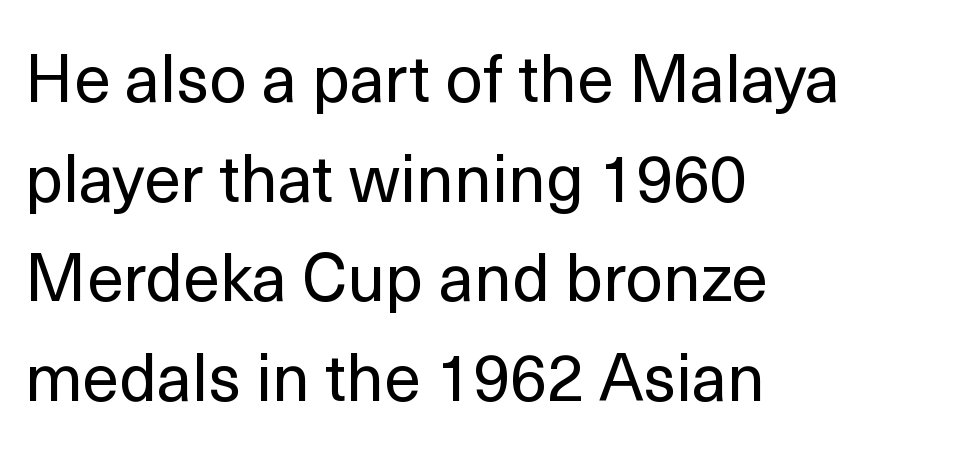
Reading down the block, your eye returns to a fixed left position each line. The letters advance in unequal steps, a hallmark of proportional type. The letters stand straight up with perfectly vertical stems. Clear beneath every line of the passage.
